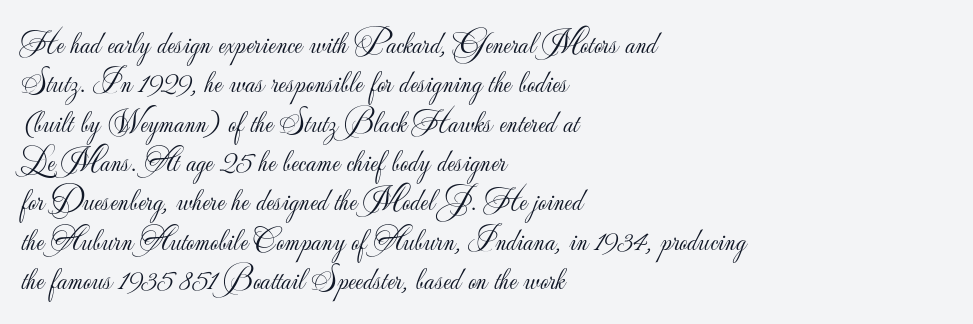
The image shows 32 px light sans-serif type; set left-aligned, line spacing 1.23x, normal letter spacing, not underlined; low stroke contrast and a small x-height.
